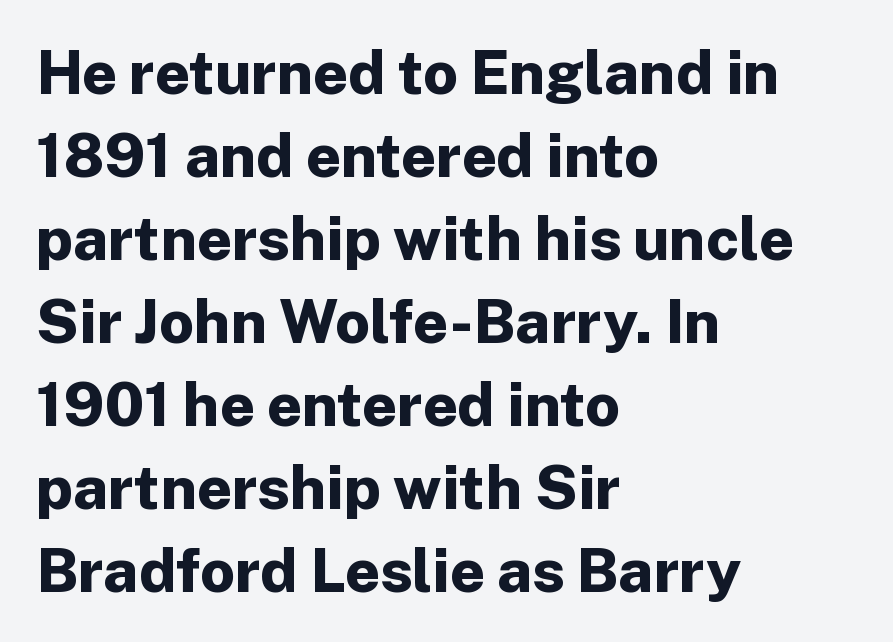
{"serif": "no", "italic": "no", "bold": "yes", "weight": "bold", "width": "normal", "stroke_contrast": "low", "x_height": "medium", "monospaced": "no", "underline": "no", "align": "left", "line_spacing": "normal", "line_spacing_ratio": 1.36, "letter_spacing": "normal", "letter_spacing_em": 0.0, "glyph_px": 61}
